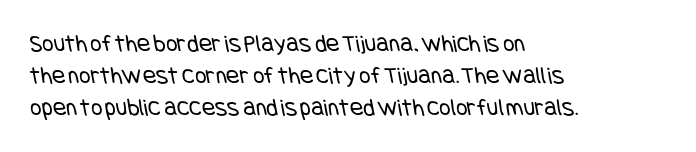
Q: Is the text bold? A: No.
Q: Is the text underlined? A: No.
Q: How is the paragraph aligned? A: Left-aligned.
Q: Is the spacing between letters normal or unusually wide? A: Normal.
Q: Is the spacing between lines tight, normal or loose? A: Normal.
